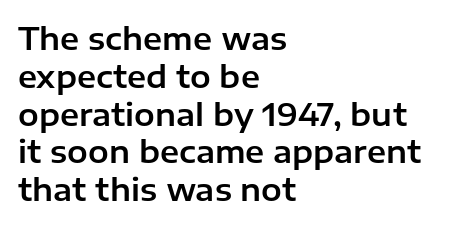
{"serif": "no", "italic": "no", "width": "normal", "stroke_contrast": "low", "x_height": "medium", "monospaced": "no", "underline": "no", "align": "left", "line_spacing_ratio": 1.22, "letter_spacing": "normal", "letter_spacing_em": 0.0, "glyph_px": 31}
